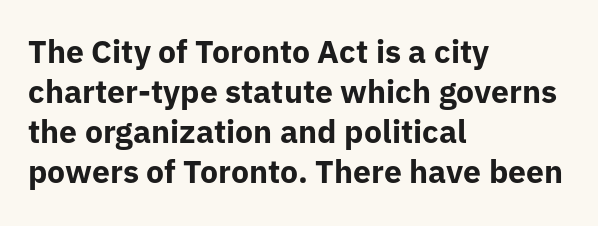
The image shows 32 px bold sans-serif type, upright; set left-aligned, normal line spacing (1.25x), normal letter spacing, not underlined; low stroke contrast and a medium x-height.
